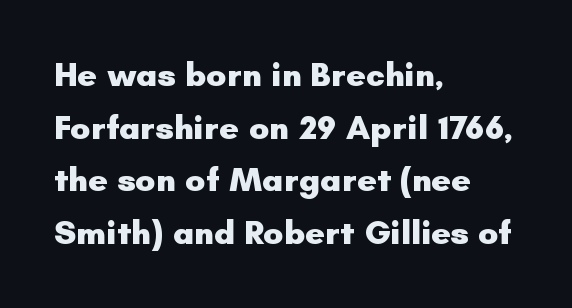
Q: Is the text bold? A: Yes.
Q: Is the text italic (slanted)? A: No, it is upright.
Q: Is the typeface a serif or a sans-serif typeface? A: Sans-serif.
Q: Is the text underlined? A: No.
Q: How is the paragraph aligned? A: Left-aligned.
Q: Is the spacing between letters normal or unusually wide? A: Normal.
Q: Is the spacing between lines tight, normal or loose? A: Normal.
Q: Width (condensed, normal, or wide)? A: Normal.
Q: Stroke contrast? A: Low.
Q: x-height? A: Small.
Q: Monospaced? A: No.
